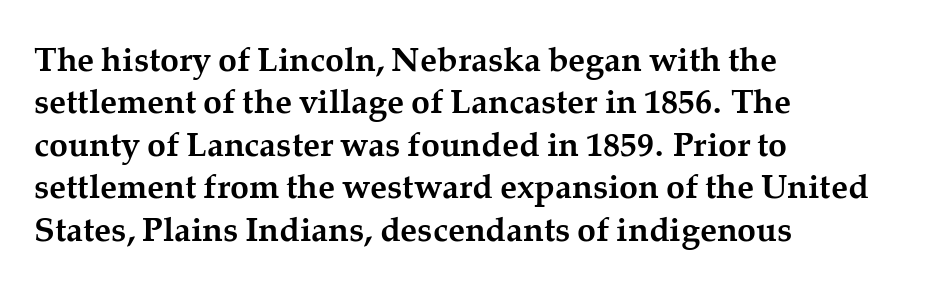
The image shows 34 px semibold serif type, upright; set left-aligned, normal line spacing (1.25x), normal letter spacing, not underlined; medium stroke contrast and a medium x-height.
